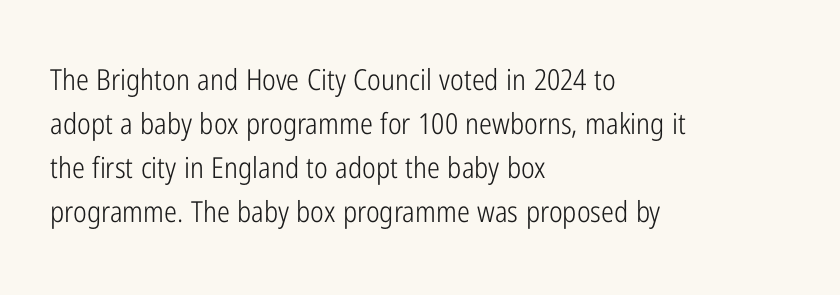
The image shows 29 px light, condensed sans-serif type, upright; set left-aligned, normal line spacing (1.52x), normal letter spacing, not underlined; low stroke contrast and a medium x-height.
